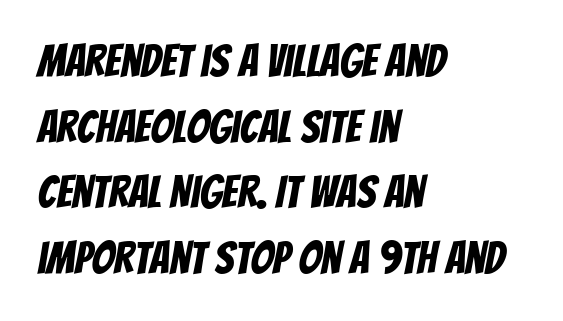
Q: Is the typeface a serif or a sans-serif typeface? A: Sans-serif.
Q: Is the text underlined? A: No.
Q: How is the paragraph aligned? A: Left-aligned.
Q: Is the spacing between letters normal or unusually wide? A: Normal.
Q: Is the spacing between lines tight, normal or loose? A: Normal.
Q: Width (condensed, normal, or wide)? A: Condensed.
Q: Stroke contrast? A: Low.
Q: x-height? A: Large.
Q: Monospaced? A: No.
